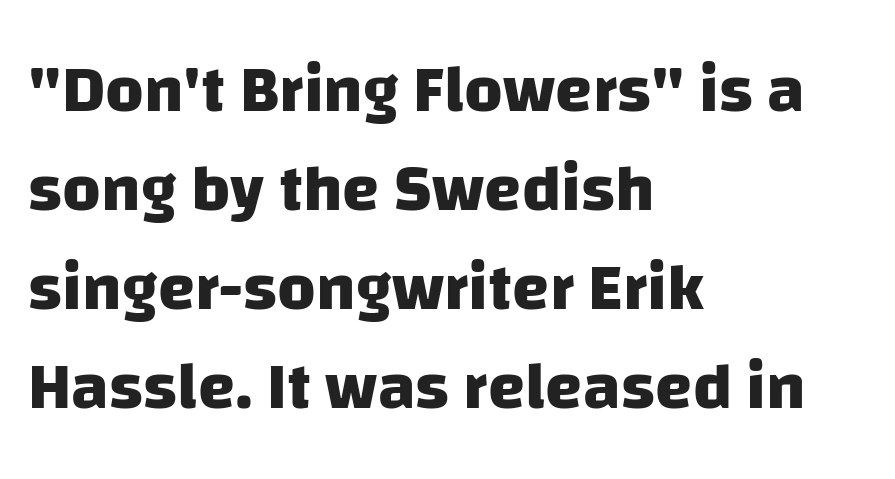
Q: Is the text bold? A: Yes.
Q: Is the typeface a serif or a sans-serif typeface? A: Sans-serif.
Q: Is the text underlined? A: No.
Q: How is the paragraph aligned? A: Left-aligned.
Q: Is the spacing between letters normal or unusually wide? A: Normal.
Q: Is the spacing between lines tight, normal or loose? A: Normal.
Q: Width (condensed, normal, or wide)? A: Normal.
Q: Stroke contrast? A: Low.
Q: x-height? A: Large.
Q: Monospaced? A: No.
